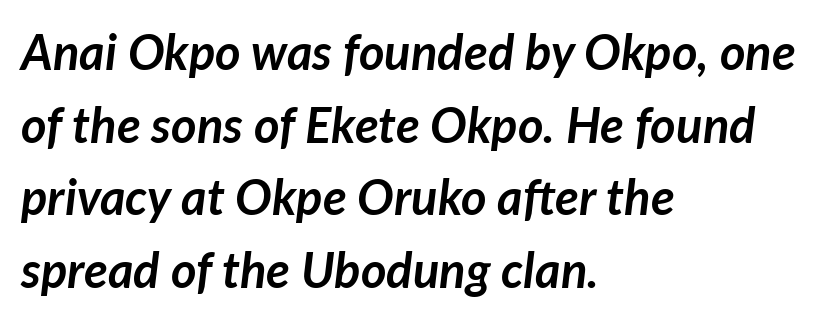
Q: Is the text bold? A: Yes.
Q: Is the text italic (slanted)? A: Yes, it leans right by about 7 degrees.
Q: Is the text underlined? A: No.
Q: How is the paragraph aligned? A: Left-aligned.
Q: Is the spacing between letters normal or unusually wide? A: Normal.
Q: Is the spacing between lines tight, normal or loose? A: Normal.
Q: Width (condensed, normal, or wide)? A: Normal.
Q: Stroke contrast? A: Low.
Q: x-height? A: Medium.
Q: Monospaced? A: No.
